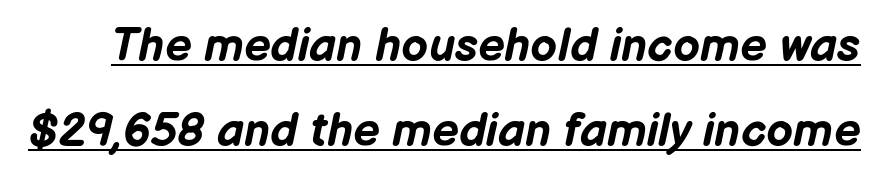
Does the lettering tilt? It does — this is italic. The letterforms sit shoulder to shoulder at normal distance. Varying glyph widths throughout — classic text-font behaviour. Students, this is bold: see how much ink each stroke carries. Honestly, the underline is the first thing you notice here.
